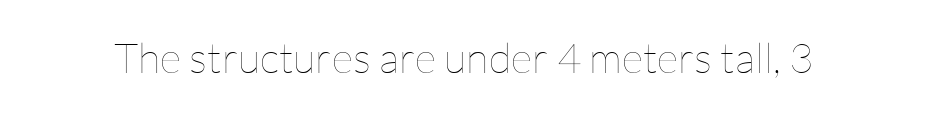
Stroke mass is kept to a normal reading level or below. The tracking reads as untouched default to a designer's eye. If you drew a line through each stem, it would be perfectly vertical. The letters advance in unequal steps, a hallmark of proportional type.
